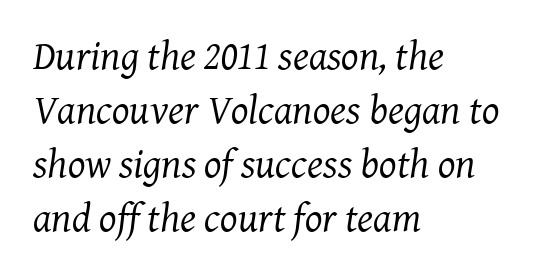
Unlike a clean sans, this face finishes its strokes with serifs. Compared with a typical body face, this is equally light or lighter still. The rag falls on the right side of this text block. Compared with typical body copy, the letter spacing here is the same.
